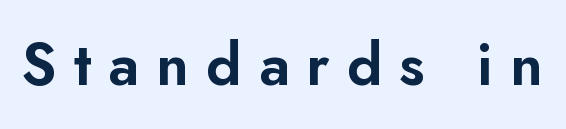
Q: Is the text italic (slanted)? A: No, it is upright.
Q: Is the typeface a serif or a sans-serif typeface? A: Sans-serif.
Q: Is the text underlined? A: No.
Q: Is the spacing between letters normal or unusually wide? A: Unusually wide.
Q: Width (condensed, normal, or wide)? A: Normal.
Q: Stroke contrast? A: Low.
Q: x-height? A: Small.
Q: Monospaced? A: No.
